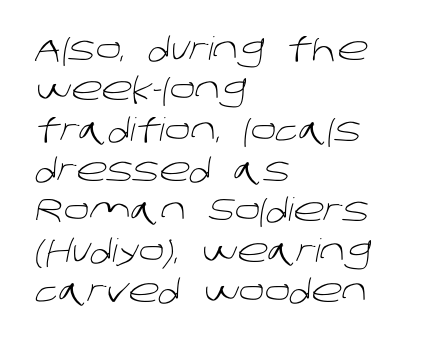
Q: Is the text bold? A: No.
Q: Is the typeface a serif or a sans-serif typeface? A: Sans-serif.
Q: Is the text underlined? A: No.
Q: How is the paragraph aligned? A: Left-aligned.
Q: Is the spacing between letters normal or unusually wide? A: Normal.
Q: Is the spacing between lines tight, normal or loose? A: Normal.
Q: Width (condensed, normal, or wide)? A: Normal.
Q: Stroke contrast? A: Low.
Q: x-height? A: Large.
Q: Monospaced? A: No.
